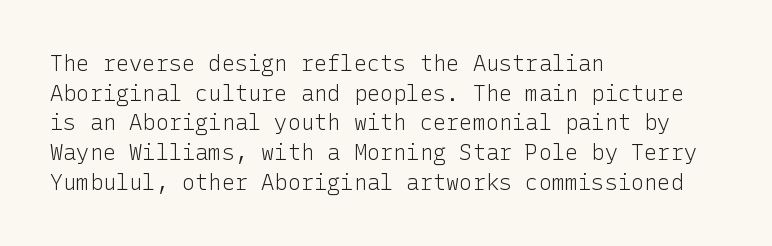
Unmarked baselines from the first word to the last. The designer left line spacing at the default. The rendering anchors every line to the left-hand side. The gaps between neighbouring characters are ordinary and unremarkable. The type sits square on the baseline with zero lean.
